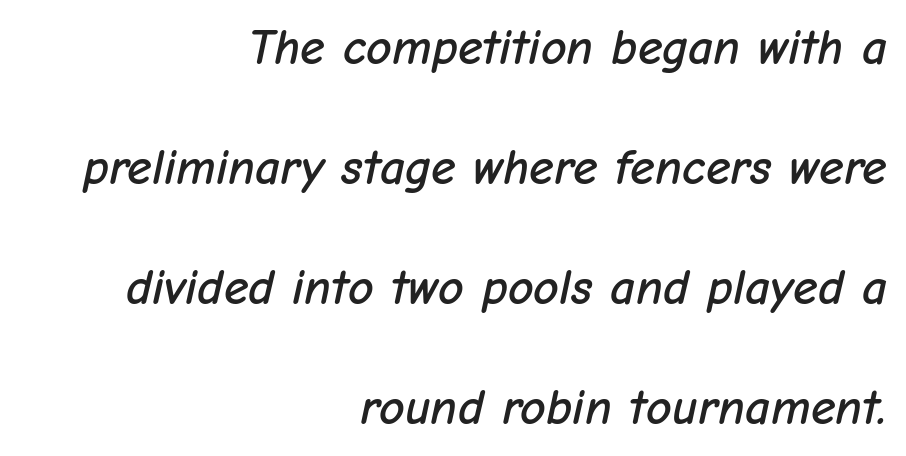
The image shows 50 px text type, italic (leaning right); set right-aligned, loose line spacing (2.4x), normal letter spacing, not underlined; low stroke contrast and a medium x-height.
